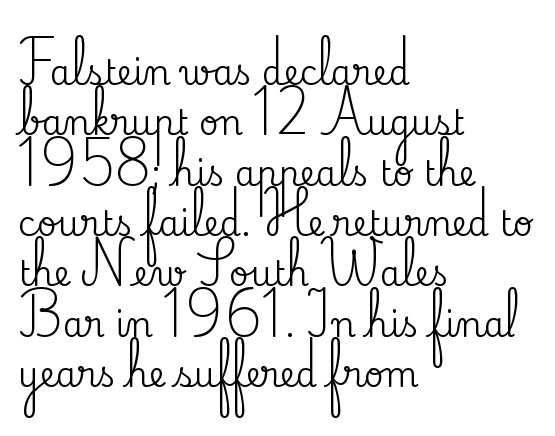
Q: Is the text italic (slanted)? A: No, it is upright.
Q: Is the typeface a serif or a sans-serif typeface? A: Serif.
Q: Is the text underlined? A: No.
Q: How is the paragraph aligned? A: Left-aligned.
Q: Is the spacing between letters normal or unusually wide? A: Normal.
Q: Is the spacing between lines tight, normal or loose? A: Normal.
Q: Width (condensed, normal, or wide)? A: Normal.
Q: Stroke contrast? A: Medium.
Q: x-height? A: Small.
Q: Monospaced? A: No.
